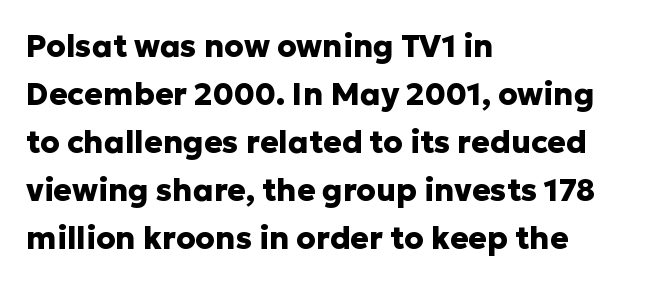
Q: Is the text bold? A: Yes.
Q: Is the text italic (slanted)? A: No, it is upright.
Q: Is the typeface a serif or a sans-serif typeface? A: Sans-serif.
Q: Is the text underlined? A: No.
Q: How is the paragraph aligned? A: Left-aligned.
Q: Is the spacing between letters normal or unusually wide? A: Normal.
Q: Is the spacing between lines tight, normal or loose? A: Normal.
Q: Width (condensed, normal, or wide)? A: Normal.
Q: Stroke contrast? A: Low.
Q: x-height? A: Medium.
Q: Monospaced? A: No.
